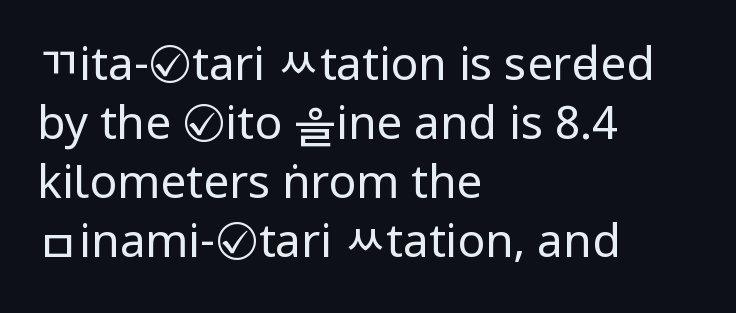
Q: Is the text bold? A: No.
Q: Is the text italic (slanted)? A: No, it is upright.
Q: Is the typeface a serif or a sans-serif typeface? A: Sans-serif.
Q: Is the text underlined? A: No.
Q: How is the paragraph aligned? A: Left-aligned.
Q: Is the spacing between letters normal or unusually wide? A: Normal.
Q: Is the spacing between lines tight, normal or loose? A: Normal.
Q: Width (condensed, normal, or wide)? A: Condensed.
Q: Stroke contrast? A: Low.
